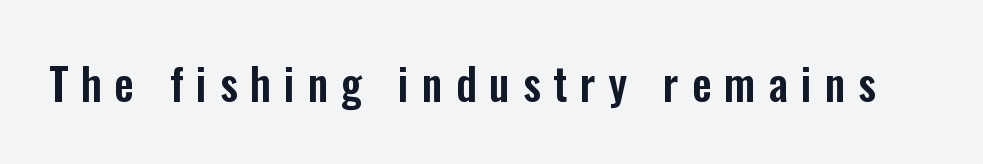
Q: Is the text italic (slanted)? A: No, it is upright.
Q: Is the typeface a serif or a sans-serif typeface? A: Sans-serif.
Q: Is the text underlined? A: No.
Q: Is the spacing between letters normal or unusually wide? A: Unusually wide.
Q: Width (condensed, normal, or wide)? A: Condensed.
Q: Stroke contrast? A: Low.
Q: x-height? A: Medium.
Q: Monospaced? A: No.
